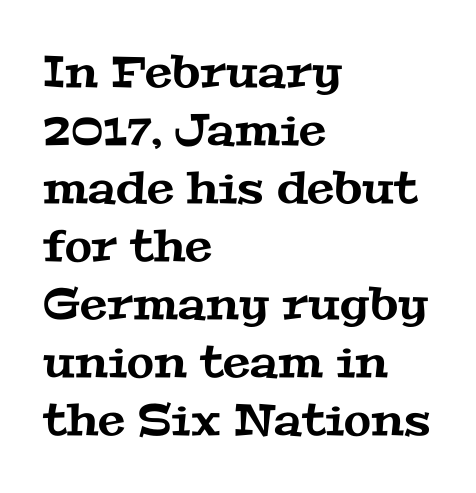
The letters advance in unequal steps, a hallmark of proportional type. The tracking reads as untouched default to a designer's eye. Font category for this specimen: serif. Baseline-to-baseline distance is the conventional proportion of letter height. Compared with a centered layout, this one pins lines to the left instead. Clear beneath every line of the passage.
